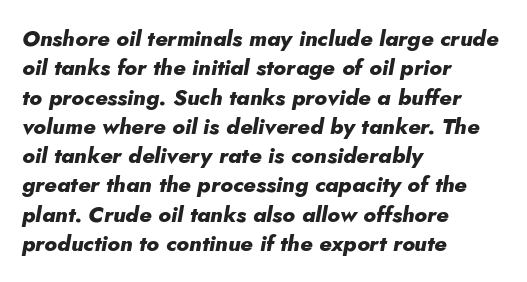
Horizontally, the lines are justified to the leading edge only. The typography opts for an oblique posture over an upright one. The type is set solid horizontally, with unmodified tracking. Evenly set lines give the paragraph a standard silhouette.
